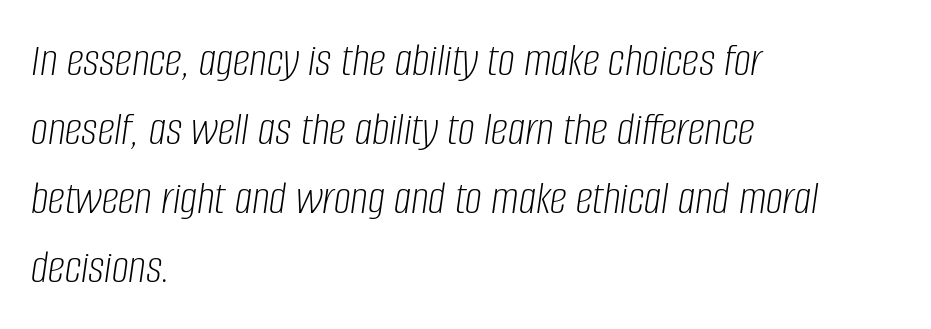
{"italic": "yes", "lean": "right", "slant_degrees": 8, "bold": "no", "weight": "light", "width": "condensed", "stroke_contrast": "low", "x_height": "large", "monospaced": "no", "underline": "no", "align": "left", "line_spacing": "normal", "line_spacing_ratio": 1.44, "letter_spacing": "normal", "letter_spacing_em": 0.0, "glyph_px": 48}
